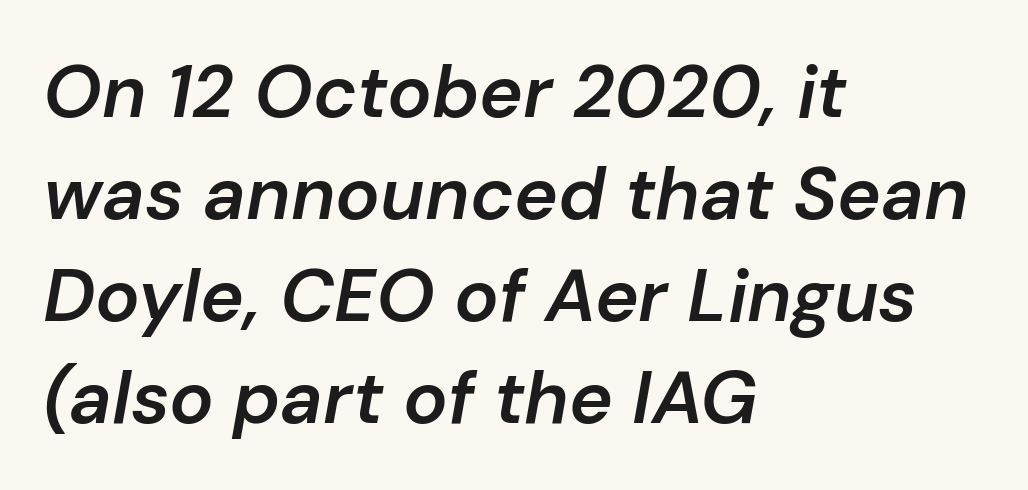
{"italic": "yes", "lean": "right", "slant_degrees": 10, "bold": "semi", "weight": "semibold", "width": "normal", "stroke_contrast": "low", "x_height": "medium", "monospaced": "no", "underline": "no", "align": "left", "line_spacing": "normal", "line_spacing_ratio": 1.38, "letter_spacing": "normal", "letter_spacing_em": 0.0, "glyph_px": 74}
